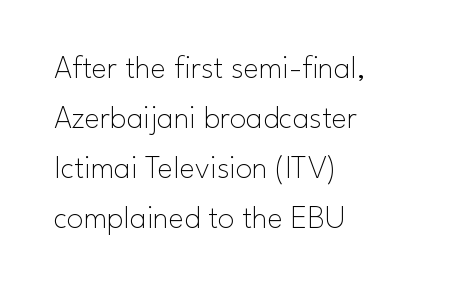
{"serif": "no", "italic": "no", "bold": "no", "weight": "thin", "width": "normal", "stroke_contrast": "low", "x_height": "small", "monospaced": "no", "underline": "no", "align": "left", "line_spacing": "normal", "line_spacing_ratio": 1.52, "letter_spacing": "normal", "letter_spacing_em": 0.0, "glyph_px": 33}
